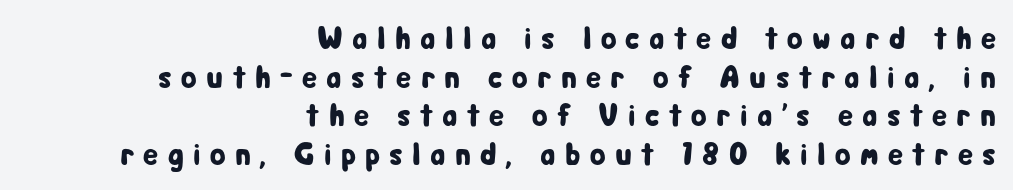
Look at the tracking — it's clearly loosened, letters drifting apart. Plain, unruled lines of type. Reading down the block, your eye finds every line finishing at a fixed right position. Nope, no serifs anywhere on these letters. The lettering stays uniformly vertical, giving the passage a roman look. Each letter keeps its own natural width here, so spacing adapts to shape.
